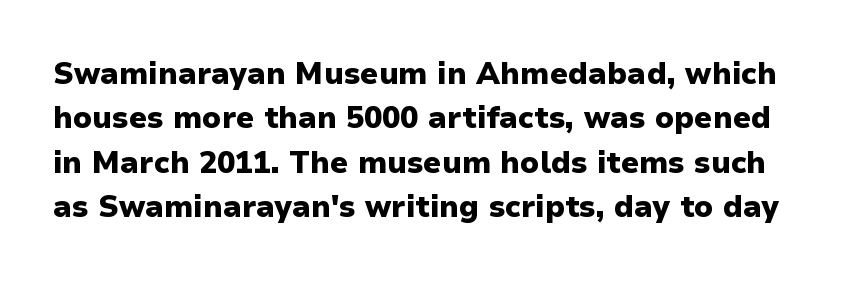
The image shows 30 px heavy sans-serif type, upright; set normal line spacing (1.48x), normal letter spacing, not underlined; low stroke contrast and a medium x-height.
